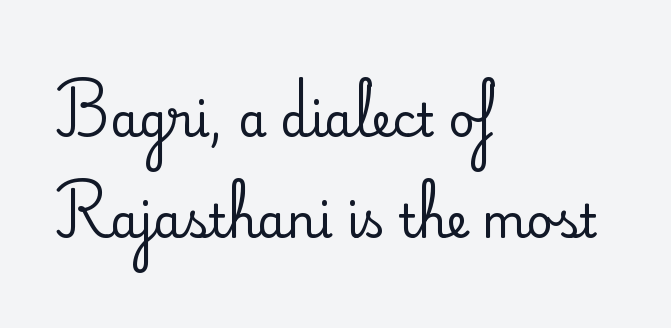
Q: Is the text italic (slanted)? A: No, it is upright.
Q: Is the typeface a serif or a sans-serif typeface? A: Serif.
Q: Is the text underlined? A: No.
Q: How is the paragraph aligned? A: Left-aligned.
Q: Is the spacing between letters normal or unusually wide? A: Normal.
Q: Is the spacing between lines tight, normal or loose? A: Loose.
Q: Width (condensed, normal, or wide)? A: Normal.
Q: Stroke contrast? A: Medium.
Q: x-height? A: Small.
Q: Monospaced? A: No.
